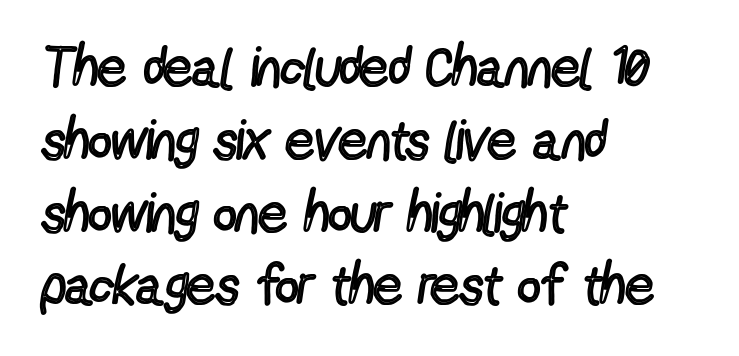
Visually the block forms a straight wall on the left and a jagged coastline on the right. The font family rendered here belongs to the sans-serif group. Letter spacing: default. Each row of text sits above clean, open space.
